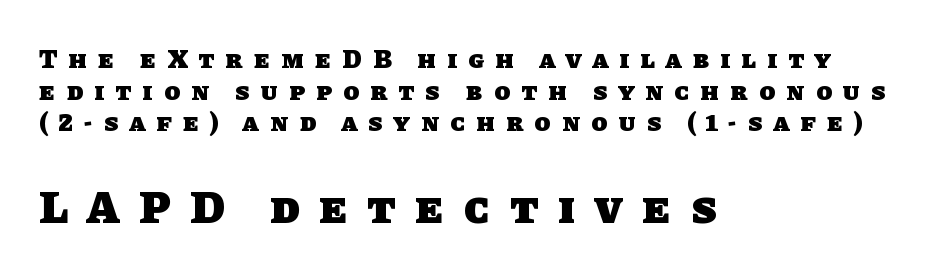
Q: Is the text bold? A: Yes.
Q: Is the typeface a serif or a sans-serif typeface? A: Sans-serif.
Q: Is the text underlined? A: No.
Q: How is the paragraph aligned? A: Left-aligned.
Q: Is the spacing between letters normal or unusually wide? A: Unusually wide.
Q: Which block of text is set in a larger size, the first (top) or the second (bottom)? A: The second (bottom) one.
Q: Width (condensed, normal, or wide)? A: Normal.
Q: Stroke contrast? A: Low.
Q: x-height? A: Large.
Q: Monospaced? A: No.
